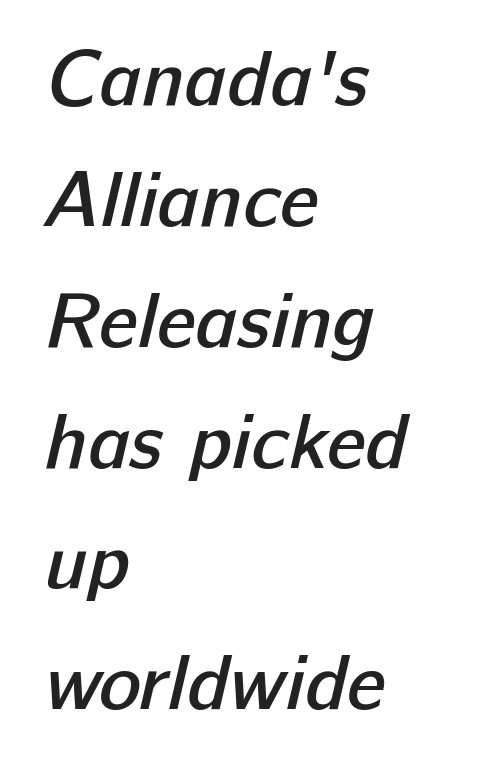
The image shows 79 px semibold sans-serif type; set left-aligned, normal line spacing (1.53x), normal letter spacing, not underlined; low stroke contrast and a medium x-height.
